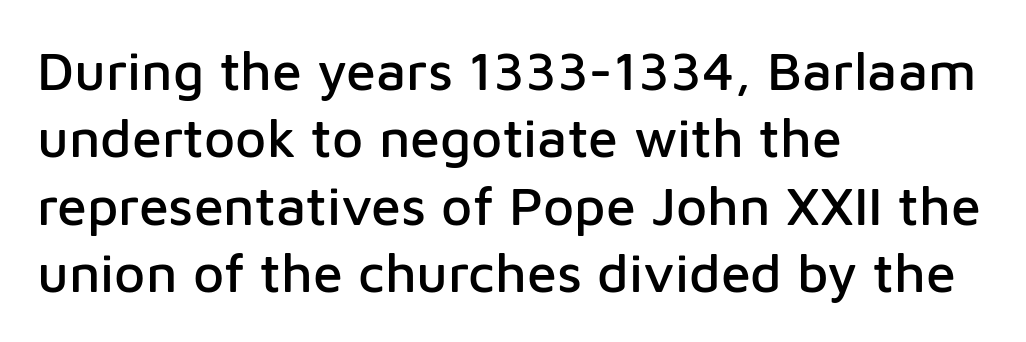
Q: Is the text italic (slanted)? A: No, it is upright.
Q: Is the typeface a serif or a sans-serif typeface? A: Sans-serif.
Q: Is the text underlined? A: No.
Q: How is the paragraph aligned? A: Left-aligned.
Q: Is the spacing between letters normal or unusually wide? A: Normal.
Q: Is the spacing between lines tight, normal or loose? A: Normal.
Q: Width (condensed, normal, or wide)? A: Normal.
Q: Stroke contrast? A: Low.
Q: x-height? A: Medium.
Q: Monospaced? A: No.
